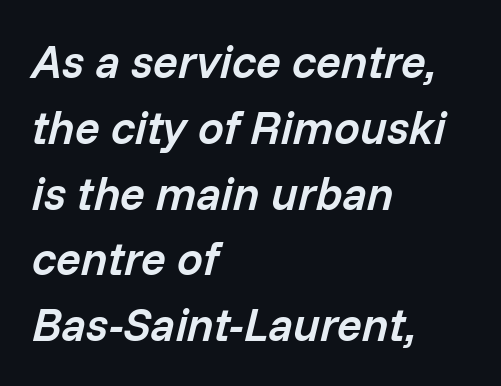
{"italic": "yes", "lean": "right", "slant_degrees": 14, "bold": "semi", "weight": "semibold", "width": "normal", "stroke_contrast": "low", "x_height": "medium", "monospaced": "no", "underline": "no", "align": "left", "line_spacing": "normal", "line_spacing_ratio": 1.43, "letter_spacing": "normal", "letter_spacing_em": 0.0, "glyph_px": 46}
